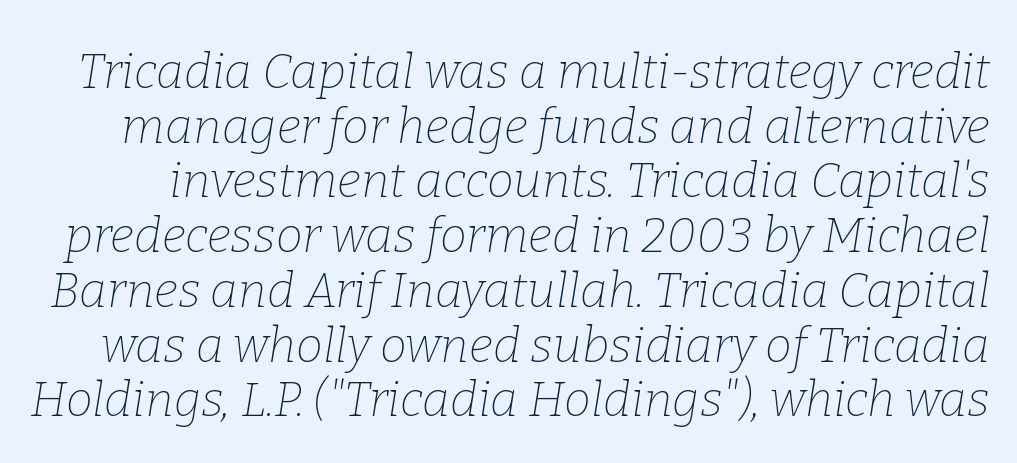
Q: Is the text bold? A: No.
Q: Is the text italic (slanted)? A: Yes, it leans right by about 9 degrees.
Q: Is the typeface a serif or a sans-serif typeface? A: Serif.
Q: Is the text underlined? A: No.
Q: Is the spacing between letters normal or unusually wide? A: Normal.
Q: Is the spacing between lines tight, normal or loose? A: Tight.
Q: Width (condensed, normal, or wide)? A: Normal.
Q: Stroke contrast? A: Low.
Q: x-height? A: Medium.
Q: Monospaced? A: No.
